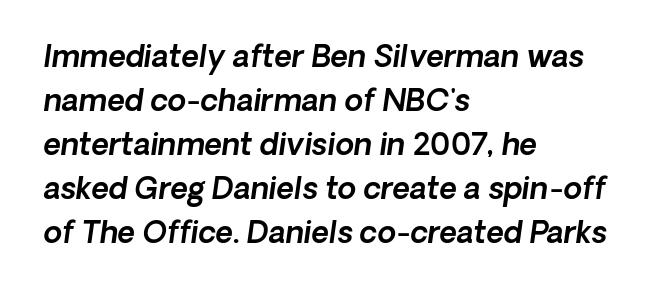
{"serif": "no", "width": "normal", "x_height": "medium", "monospaced": "no", "underline": "no", "align": "left", "line_spacing": "normal", "line_spacing_ratio": 1.47, "letter_spacing": "normal", "letter_spacing_em": 0.0, "glyph_px": 30}
